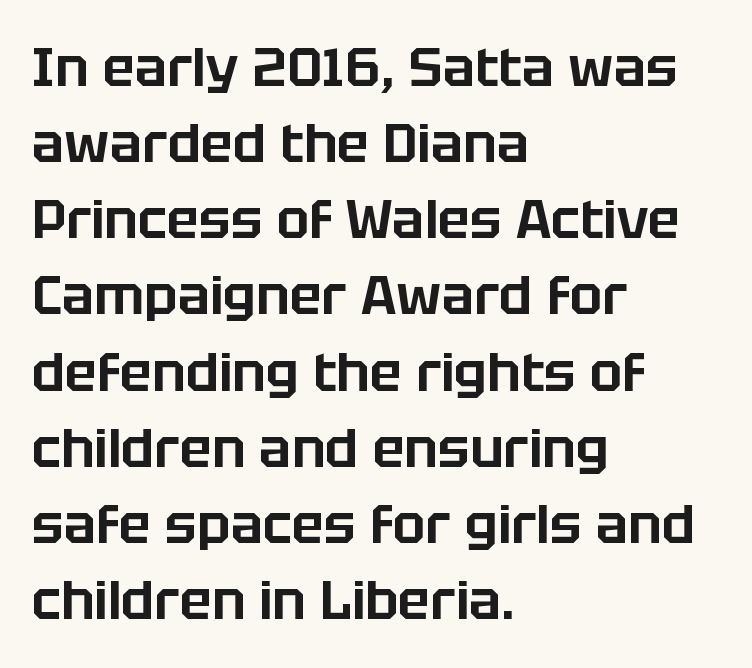
The image shows 54 px sans-serif type, upright; set left-aligned, normal line spacing (1.41x), normal letter spacing, not underlined; low stroke contrast and a large x-height.
